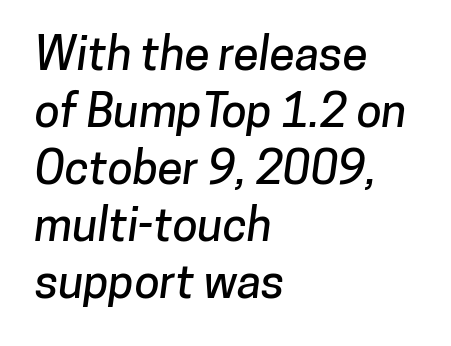
Q: Is the typeface a serif or a sans-serif typeface? A: Sans-serif.
Q: Is the text underlined? A: No.
Q: How is the paragraph aligned? A: Left-aligned.
Q: Is the spacing between letters normal or unusually wide? A: Normal.
Q: Width (condensed, normal, or wide)? A: Normal.
Q: Stroke contrast? A: Low.
Q: x-height? A: Medium.
Q: Monospaced? A: No.
